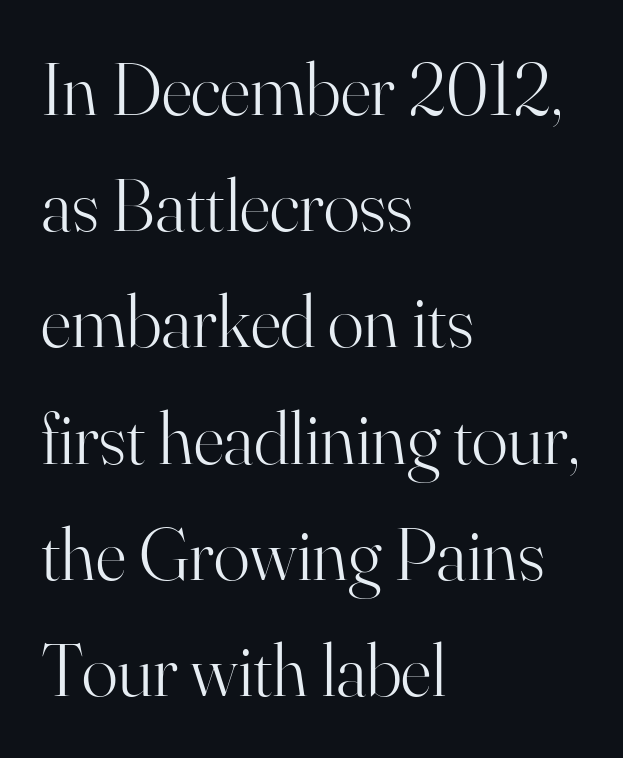
{"serif": "yes", "italic": "no", "bold": "no", "weight": "light", "width": "normal", "stroke_contrast": "high", "x_height": "small", "monospaced": "no", "underline": "no", "align": "left", "line_spacing": "normal", "line_spacing_ratio": 1.55, "letter_spacing": "normal", "letter_spacing_em": 0.0, "glyph_px": 75}
